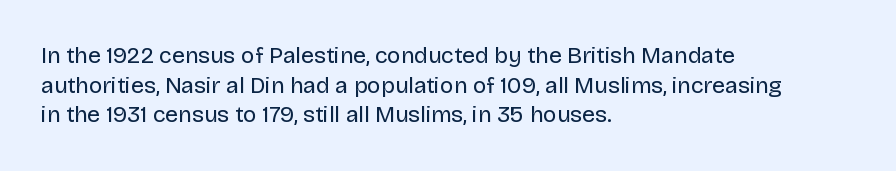
{"italic": "no", "bold": "no", "underline": "no", "align": "left", "line_spacing": "normal", "line_spacing_ratio": 1.29, "letter_spacing": "normal", "letter_spacing_em": 0.0, "glyph_px": 23}
